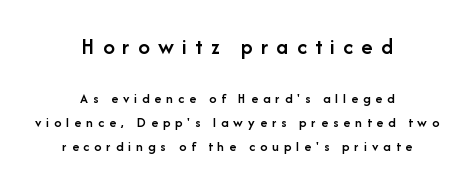
Q: Is the text bold? A: Semi-bold.
Q: Is the text italic (slanted)? A: No, it is upright.
Q: Is the text underlined? A: No.
Q: How is the paragraph aligned? A: Centered.
Q: Is the spacing between letters normal or unusually wide? A: Unusually wide.
Q: Which block of text is set in a larger size, the first (top) or the second (bottom)? A: The first (top) one.
